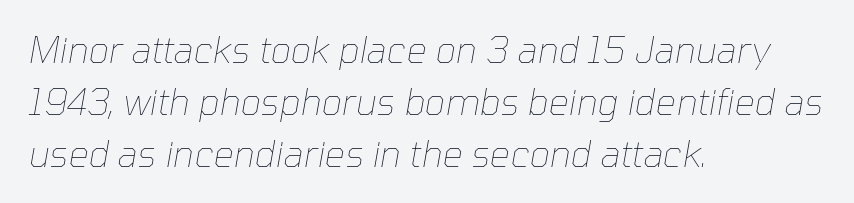
{"italic": "yes", "lean": "right", "slant_degrees": 10, "bold": "no", "weight": "thin", "width": "normal", "stroke_contrast": "low", "x_height": "medium", "monospaced": "no", "underline": "no", "align": "left", "line_spacing": "normal", "line_spacing_ratio": 1.45, "letter_spacing": "normal", "letter_spacing_em": 0.0, "glyph_px": 36}
